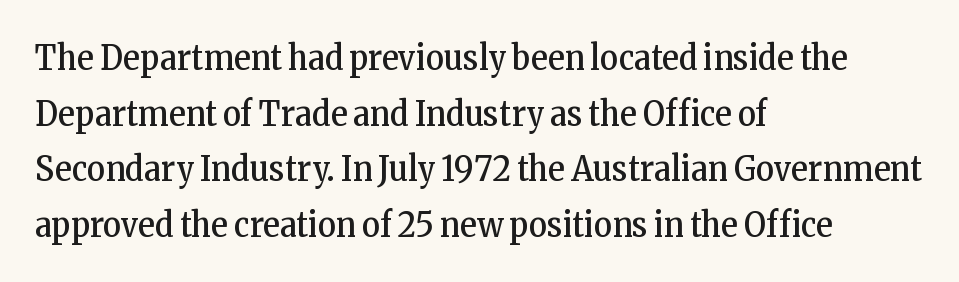
Q: Is the text bold? A: No.
Q: Is the text italic (slanted)? A: No, it is upright.
Q: Is the typeface a serif or a sans-serif typeface? A: Serif.
Q: Is the text underlined? A: No.
Q: How is the paragraph aligned? A: Left-aligned.
Q: Is the spacing between letters normal or unusually wide? A: Normal.
Q: Is the spacing between lines tight, normal or loose? A: Normal.
Q: Width (condensed, normal, or wide)? A: Condensed.
Q: Stroke contrast? A: Low.
Q: x-height? A: Medium.
Q: Monospaced? A: No.
